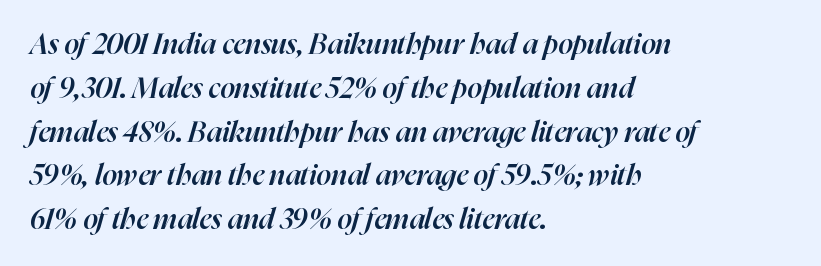
Q: Is the text bold? A: Semi-bold.
Q: Is the text italic (slanted)? A: Yes, it leans right by about 16 degrees.
Q: Is the text underlined? A: No.
Q: How is the paragraph aligned? A: Left-aligned.
Q: Is the spacing between letters normal or unusually wide? A: Normal.
Q: Is the spacing between lines tight, normal or loose? A: Normal.
Q: Width (condensed, normal, or wide)? A: Normal.
Q: Stroke contrast? A: High.
Q: x-height? A: Medium.
Q: Monospaced? A: No.
